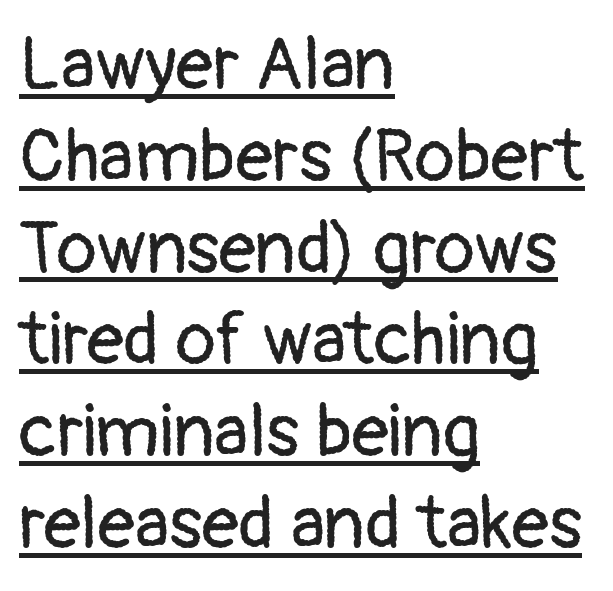
The image shows 74 px regular-weight sans-serif type, upright; set left-aligned, line spacing 1.24x, normal letter spacing, underlined; low stroke contrast and a medium x-height.
